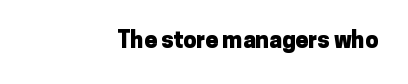
Notice how thick the strokes are: this is what a full bold looks like. In terms of letterspacing, this is plain default setting. The specimen omits any rule beneath the text block's lines. The lettering stays uniformly vertical, giving the passage a roman look.
